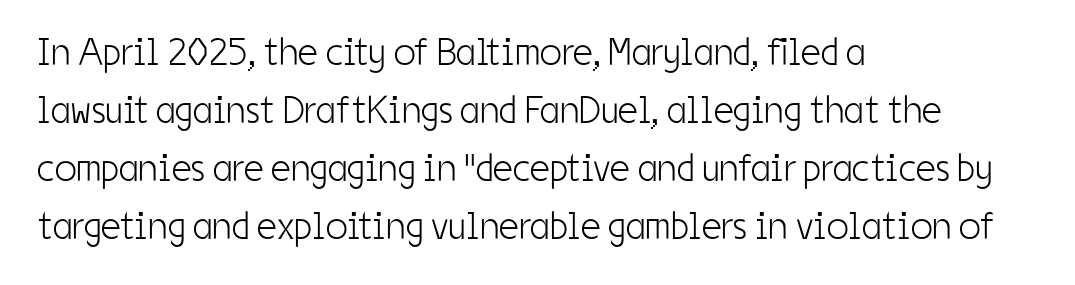
The image shows 39 px light, condensed sans-serif type, upright; set left-aligned, normal line spacing (1.49x), normal letter spacing, not underlined; low stroke contrast and a medium x-height.
